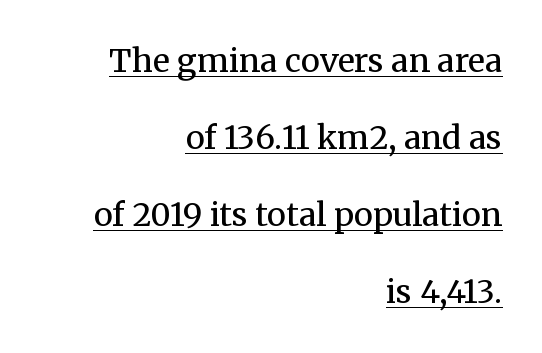
{"serif": "yes", "italic": "no", "bold": "no", "weight": "regular", "width": "normal", "stroke_contrast": "medium", "x_height": "medium", "monospaced": "no", "underline": "yes", "align": "right", "line_spacing": "loose", "line_spacing_ratio": 2.41, "letter_spacing": "normal", "letter_spacing_em": 0.0, "glyph_px": 32}
